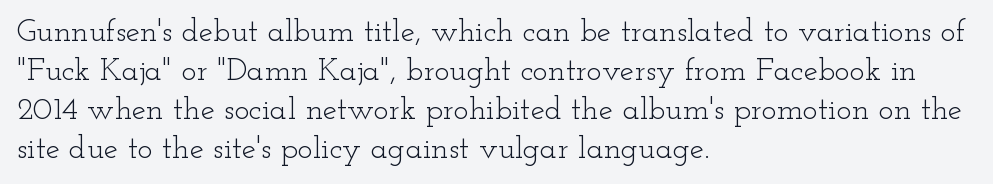
Glyph-to-glyph distance matches everyday printed text. A student would call this left alignment; a typographer would say flush left, rag right. Is the type heavy? It reads as light-to-regular instead. Do the characters align in a grid? No, the font is proportional. Do the letters lean? They stand straight.
